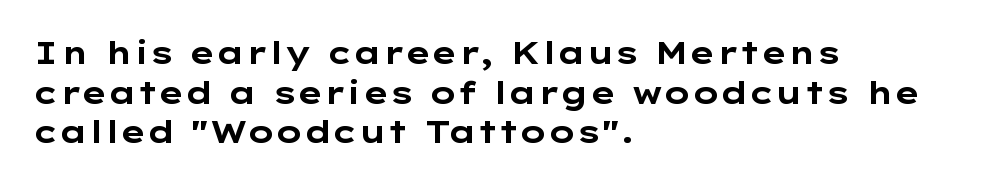
The image shows 31 px bold, wide sans-serif type, upright; set left-aligned, normal line spacing (1.28x), normal letter spacing, not underlined; low stroke contrast and a medium x-height.
